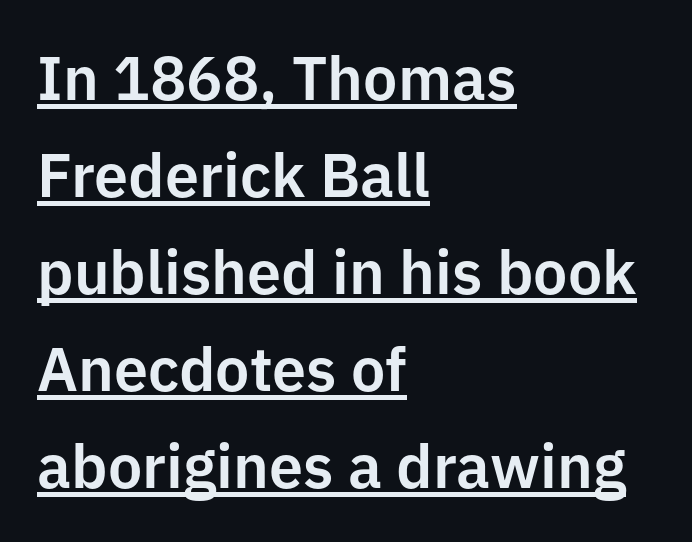
Q: Is the text italic (slanted)? A: No, it is upright.
Q: Is the typeface a serif or a sans-serif typeface? A: Sans-serif.
Q: Is the text underlined? A: Yes.
Q: How is the paragraph aligned? A: Left-aligned.
Q: Is the spacing between letters normal or unusually wide? A: Normal.
Q: Is the spacing between lines tight, normal or loose? A: Normal.
Q: Width (condensed, normal, or wide)? A: Normal.
Q: Stroke contrast? A: Low.
Q: x-height? A: Medium.
Q: Monospaced? A: No.
